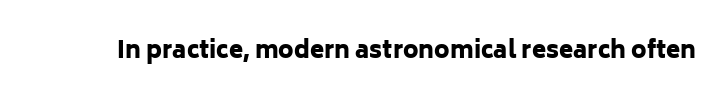
Notice how thick the strokes are: this is what a full bold looks like. In terms of letterspacing, this is plain default setting. The specimen omits any rule beneath the text block's lines. The lettering stays uniformly vertical, giving the passage a roman look.
